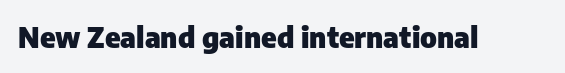
Q: Is the text bold? A: Yes.
Q: Is the text italic (slanted)? A: No, it is upright.
Q: Is the typeface a serif or a sans-serif typeface? A: Sans-serif.
Q: Is the text underlined? A: No.
Q: Is the spacing between letters normal or unusually wide? A: Normal.
Q: Width (condensed, normal, or wide)? A: Normal.
Q: Stroke contrast? A: Low.
Q: x-height? A: Medium.
Q: Monospaced? A: No.
